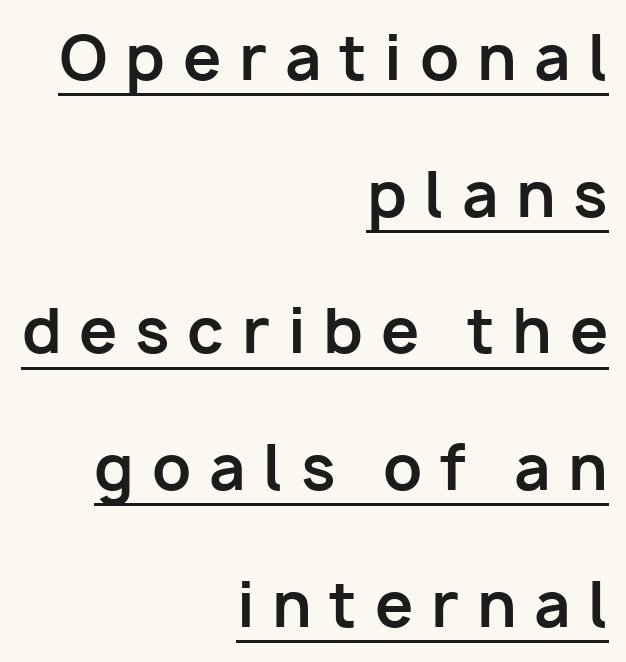
What stands out about the letter spacing? Its width — letters are far apart. Line spacing here is loose. No feet cap the strokes, marking this as sans-serif type. Horizontally, the lines are justified to the trailing edge only. Character widths vary here, with narrow letters taking less room than wide ones. The typesetting leans heavy: a genuine bold.
